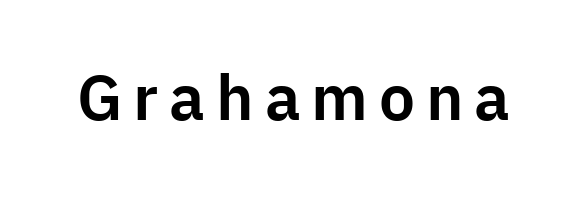
{"serif": "no", "italic": "no", "width": "normal", "stroke_contrast": "low", "x_height": "medium", "monospaced": "no", "underline": "no", "glyph_px": 64}
